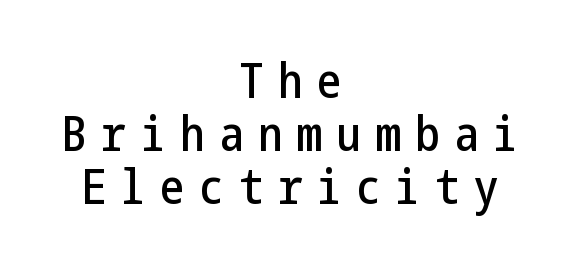
Q: Is the text italic (slanted)? A: No, it is upright.
Q: Is the typeface a serif or a sans-serif typeface? A: Sans-serif.
Q: Is the text underlined? A: No.
Q: How is the paragraph aligned? A: Centered.
Q: Is the spacing between letters normal or unusually wide? A: Unusually wide.
Q: Is the spacing between lines tight, normal or loose? A: Tight.
Q: Width (condensed, normal, or wide)? A: Condensed.
Q: Stroke contrast? A: Low.
Q: x-height? A: Medium.
